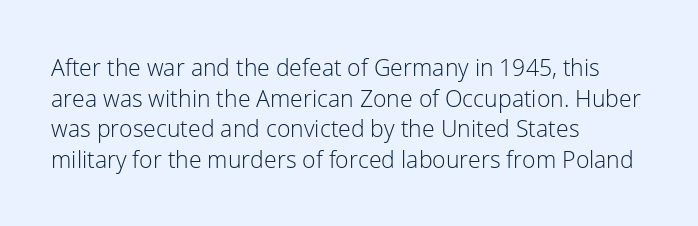
The image shows 23 px text type, upright; set left-aligned, normal line spacing (1.33x), normal letter spacing, not underlined.
